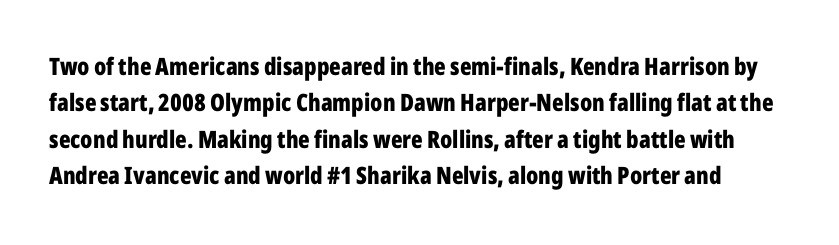
The image shows 24 px bold type, upright; set normal line spacing (1.52x), normal letter spacing, not underlined.
